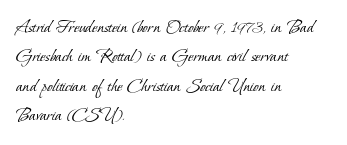
Q: Is the text bold? A: No.
Q: Is the text underlined? A: No.
Q: How is the paragraph aligned? A: Left-aligned.
Q: Is the spacing between letters normal or unusually wide? A: Normal.
Q: Is the spacing between lines tight, normal or loose? A: Normal.
